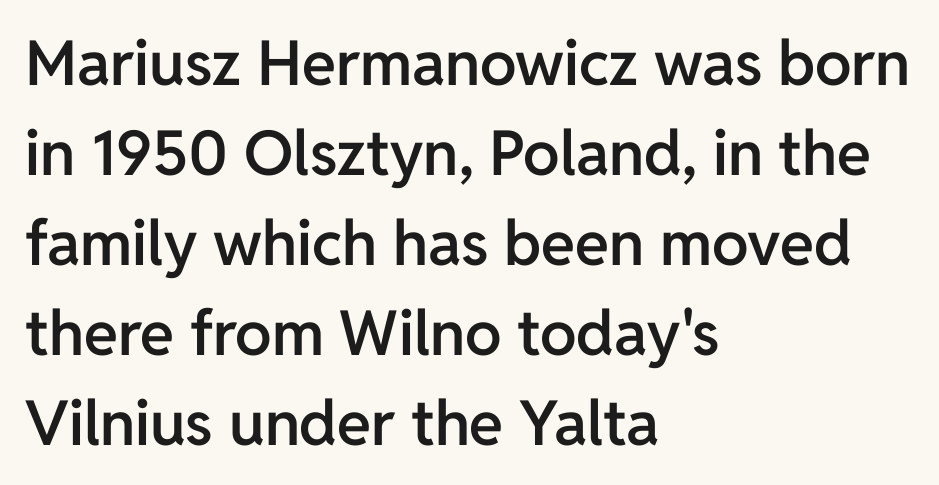
{"serif": "no", "italic": "no", "bold": "semi", "weight": "semibold", "width": "normal", "stroke_contrast": "low", "x_height": "medium", "monospaced": "no", "underline": "no", "align": "left", "line_spacing": "normal", "line_spacing_ratio": 1.45, "letter_spacing": "normal", "letter_spacing_em": 0.0, "glyph_px": 62}
